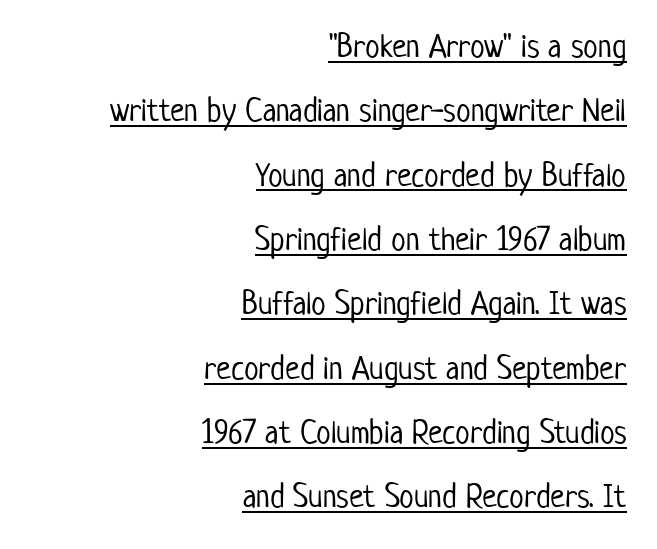
The image shows 33 px light, condensed sans-serif type, upright; set right-aligned, loose line spacing (1.95x), normal letter spacing, underlined; low stroke contrast and a medium x-height.
